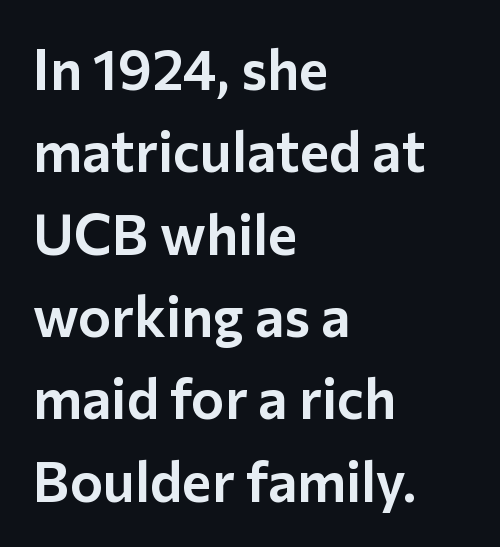
Line spacing here is normal. Visually the block forms a straight wall on the left and a jagged coastline on the right. The gaps between neighbouring characters are ordinary and unremarkable. This is roman type, the default non-slanted kind.
